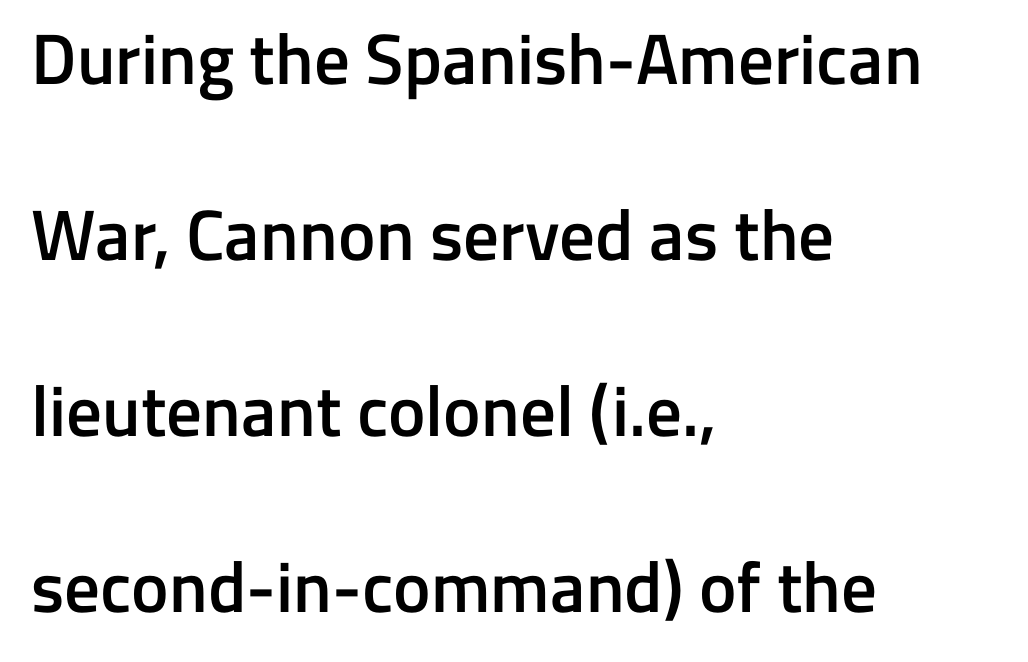
{"serif": "no", "italic": "no", "bold": "semi", "weight": "semibold", "width": "normal", "stroke_contrast": "low", "x_height": "medium", "monospaced": "no", "underline": "no", "align": "left", "line_spacing": "loose", "line_spacing_ratio": 2.48, "letter_spacing": "normal", "letter_spacing_em": 0.0, "glyph_px": 71}
